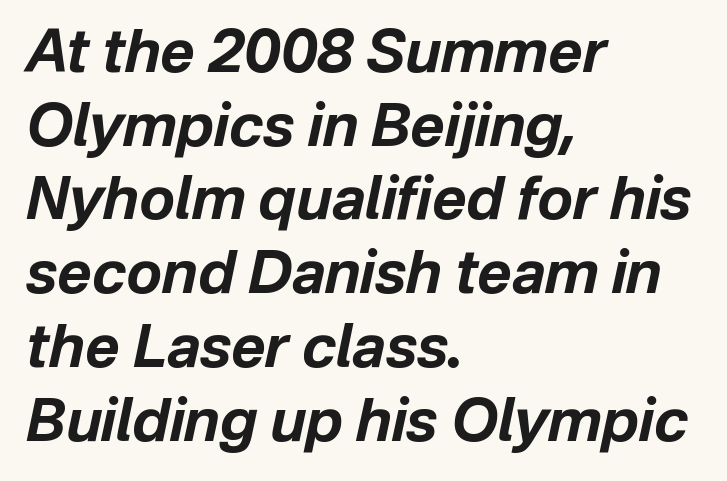
Leading matches the norm, producing a regular column. Each word holds together tightly as a unit, with standard inter-letter gaps. Honestly, there is no underline to notice here at all. Which margin do the lines hug? The left one — the right edge is uneven. This is heavy type, rendered in bold. Note the varied advance widths — an 'i' is clearly narrower than an 'm'.
